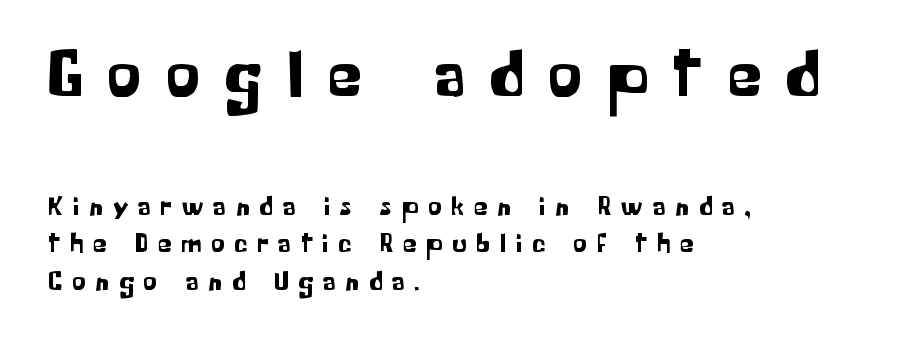
{"serif": "no", "italic": "no", "width": "normal", "stroke_contrast": "low", "x_height": "medium", "monospaced": "no", "underline": "no", "align": "left", "line_spacing": "normal", "line_spacing_ratio": 1.38, "letter_spacing": "wide", "letter_spacing_em": 0.37, "larger_block": "first", "size_ratio": 2.52, "glyph_px": 68}
